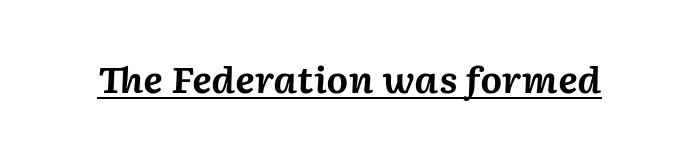
{"italic": "yes", "lean": "right", "slant_degrees": 2, "bold": "yes", "weight": "bold", "width": "normal", "stroke_contrast": "medium", "x_height": "medium", "monospaced": "no", "underline": "yes", "letter_spacing": "normal", "letter_spacing_em": 0.0, "glyph_px": 35}
